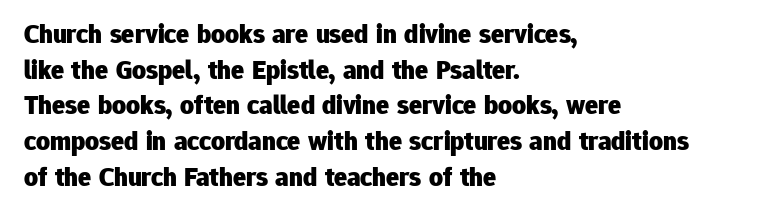
{"italic": "no", "bold": "yes", "underline": "no", "align": "left", "line_spacing": "normal", "line_spacing_ratio": 1.32, "letter_spacing": "normal", "letter_spacing_em": 0.0, "glyph_px": 27}
